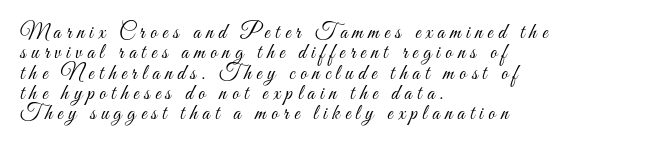
Q: Is the text bold? A: No.
Q: Is the text italic (slanted)? A: Yes.
Q: Is the text underlined? A: No.
Q: How is the paragraph aligned? A: Left-aligned.
Q: Is the spacing between letters normal or unusually wide? A: Unusually wide.
Q: Is the spacing between lines tight, normal or loose? A: Tight.
